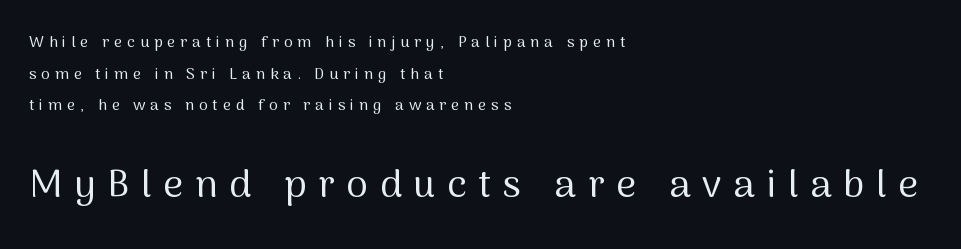
Q: Is the text bold? A: No.
Q: Is the text italic (slanted)? A: No, it is upright.
Q: Is the typeface a serif or a sans-serif typeface? A: Sans-serif.
Q: Is the text underlined? A: No.
Q: How is the paragraph aligned? A: Left-aligned.
Q: Is the spacing between letters normal or unusually wide? A: Unusually wide.
Q: Is the spacing between lines tight, normal or loose? A: Loose.
Q: Which block of text is set in a larger size, the first (top) or the second (bottom)? A: The second (bottom) one.
Q: Width (condensed, normal, or wide)? A: Normal.
Q: Stroke contrast? A: Medium.
Q: x-height? A: Medium.
Q: Monospaced? A: No.
